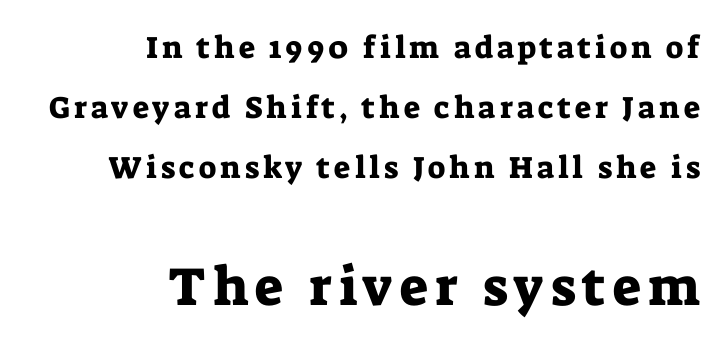
{"serif": "yes", "italic": "no", "width": "normal", "stroke_contrast": "low", "x_height": "medium", "monospaced": "no", "underline": "no", "align": "right", "line_spacing": "loose", "line_spacing_ratio": 1.94, "larger_block": "second", "size_ratio": 1.74, "glyph_px": 54}
